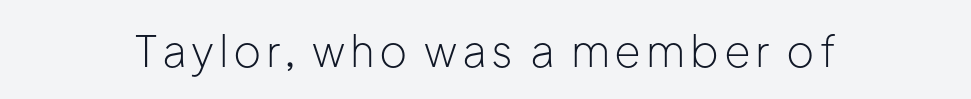
{"serif": "no", "italic": "no", "bold": "no", "weight": "light", "width": "normal", "stroke_contrast": "low", "x_height": "medium", "monospaced": "no", "underline": "no", "glyph_px": 43}
